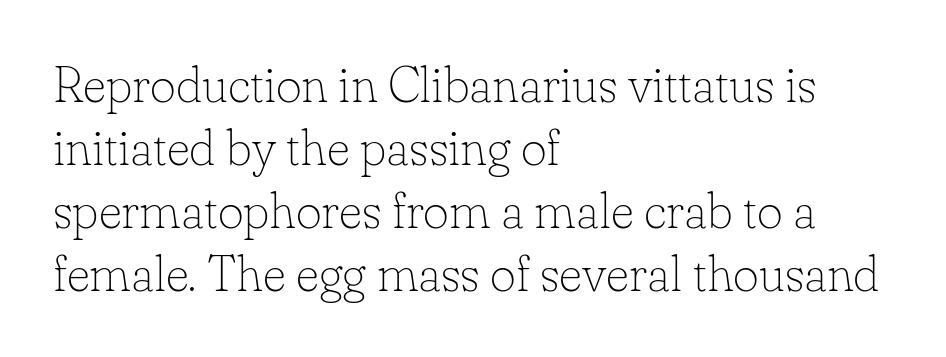
Q: Is the text bold? A: No.
Q: Is the text italic (slanted)? A: No, it is upright.
Q: Is the typeface a serif or a sans-serif typeface? A: Serif.
Q: Is the text underlined? A: No.
Q: How is the paragraph aligned? A: Left-aligned.
Q: Is the spacing between letters normal or unusually wide? A: Normal.
Q: Is the spacing between lines tight, normal or loose? A: Normal.
Q: Width (condensed, normal, or wide)? A: Normal.
Q: Stroke contrast? A: Low.
Q: x-height? A: Small.
Q: Monospaced? A: No.
